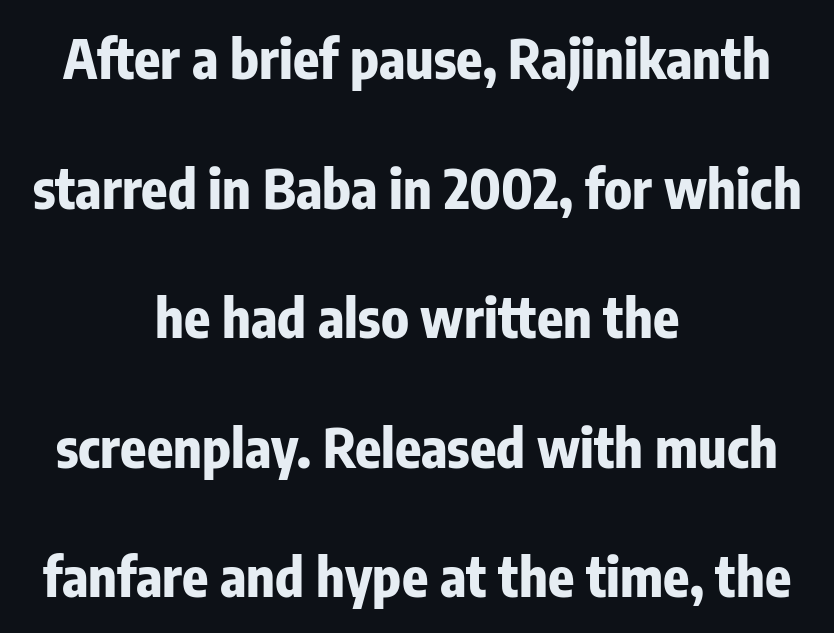
Look at the bottom of the vertical strokes: they stop flat, with no serifs. The line-height multiplier appears high, well above default. The rendering uses natural spacing where letterforms have individual widths. Strong, thick strokes mark this as bold type.
